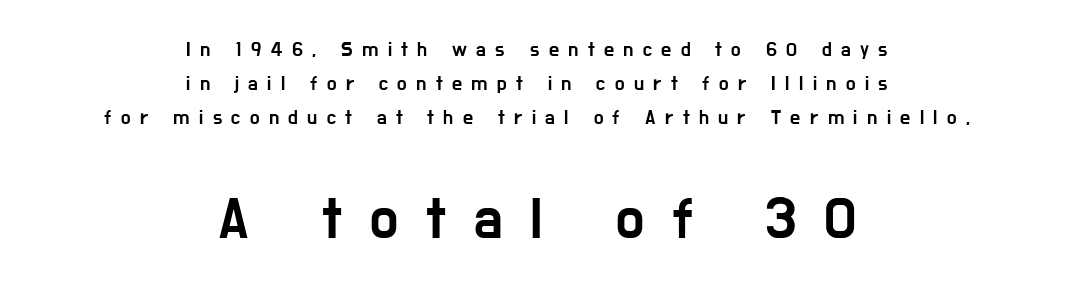
Note the varied advance widths — an 'i' is clearly narrower than an 'm'. The gap between lines stays unmarked. The typography opts for an upright posture over an oblique one. Tracking value appears strongly positive — letters spread wide.
